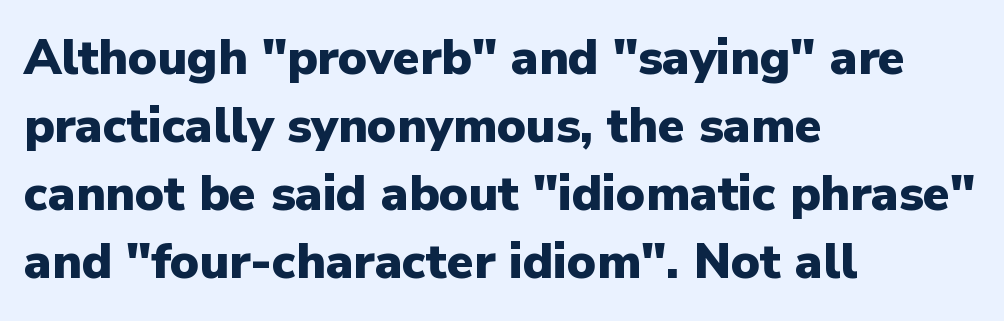
Q: Is the text bold? A: Yes.
Q: Is the text italic (slanted)? A: No, it is upright.
Q: Is the typeface a serif or a sans-serif typeface? A: Sans-serif.
Q: Is the text underlined? A: No.
Q: How is the paragraph aligned? A: Left-aligned.
Q: Is the spacing between letters normal or unusually wide? A: Normal.
Q: Is the spacing between lines tight, normal or loose? A: Normal.
Q: Width (condensed, normal, or wide)? A: Normal.
Q: Stroke contrast? A: Low.
Q: x-height? A: Medium.
Q: Monospaced? A: No.
